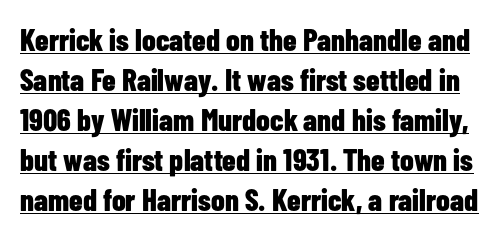
The image shows 31 px bold, condensed sans-serif type, upright; set normal line spacing (1.29x), normal letter spacing, underlined; low stroke contrast and a medium x-height.
